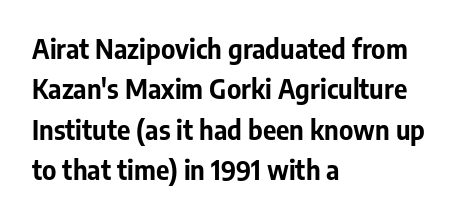
{"italic": "no", "bold": "yes", "underline": "no", "align": "left", "line_spacing": "normal", "line_spacing_ratio": 1.55, "letter_spacing": "normal", "letter_spacing_em": 0.0, "glyph_px": 26}
